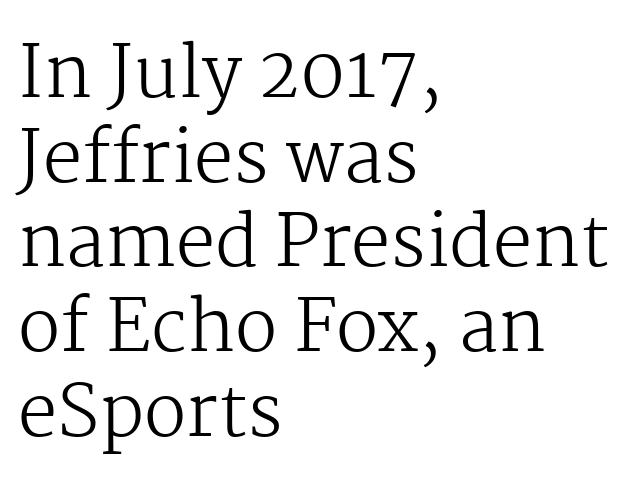
Q: Is the text bold? A: No.
Q: Is the text italic (slanted)? A: No, it is upright.
Q: Is the typeface a serif or a sans-serif typeface? A: Serif.
Q: Is the text underlined? A: No.
Q: How is the paragraph aligned? A: Left-aligned.
Q: Is the spacing between letters normal or unusually wide? A: Normal.
Q: Width (condensed, normal, or wide)? A: Normal.
Q: Stroke contrast? A: Medium.
Q: x-height? A: Medium.
Q: Monospaced? A: No.
